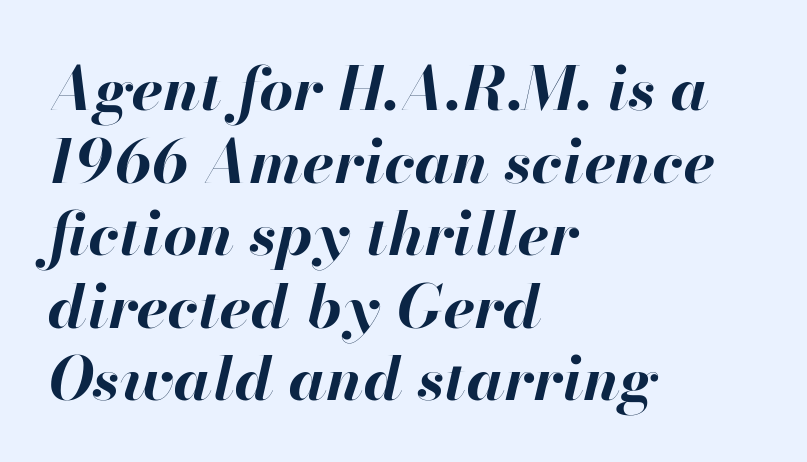
{"italic": "yes", "lean": "right", "slant_degrees": 13, "bold": "yes", "weight": "bold", "width": "normal", "stroke_contrast": "high", "x_height": "small", "monospaced": "no", "underline": "no", "align": "left", "line_spacing_ratio": 1.21, "letter_spacing": "normal", "letter_spacing_em": 0.0, "glyph_px": 60}
